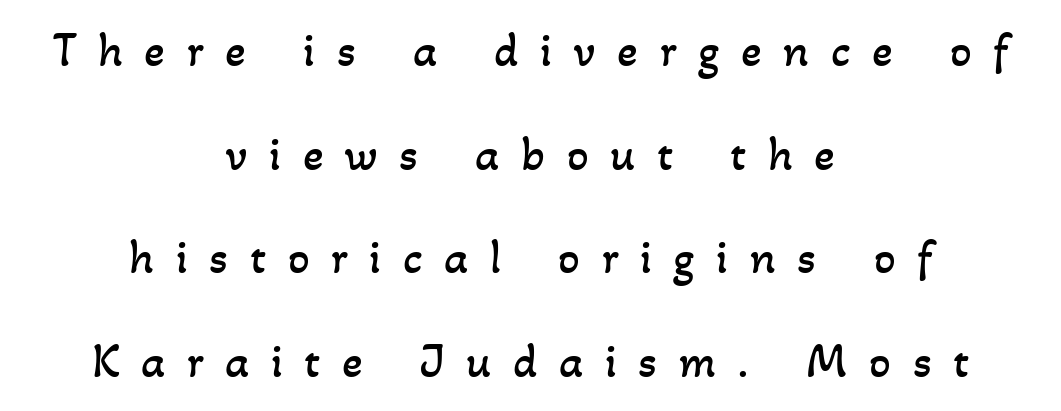
The image shows 48 px regular-weight type; set centered, loose line spacing (2.16x), unusually wide letter spacing (+0.45 em), not underlined; low stroke contrast and a small x-height.
